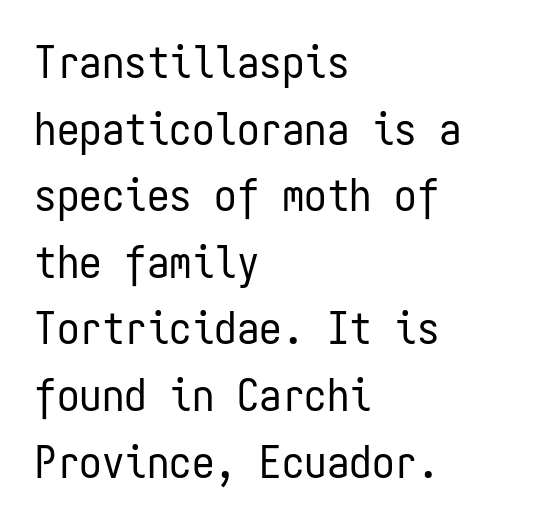
Q: Is the text bold? A: No.
Q: Is the text italic (slanted)? A: No, it is upright.
Q: Is the typeface a serif or a sans-serif typeface? A: Sans-serif.
Q: Is the text underlined? A: No.
Q: How is the paragraph aligned? A: Left-aligned.
Q: Is the spacing between letters normal or unusually wide? A: Normal.
Q: Is the spacing between lines tight, normal or loose? A: Normal.
Q: Width (condensed, normal, or wide)? A: Condensed.
Q: Stroke contrast? A: Low.
Q: x-height? A: Medium.
Q: Monospaced? A: Yes.
